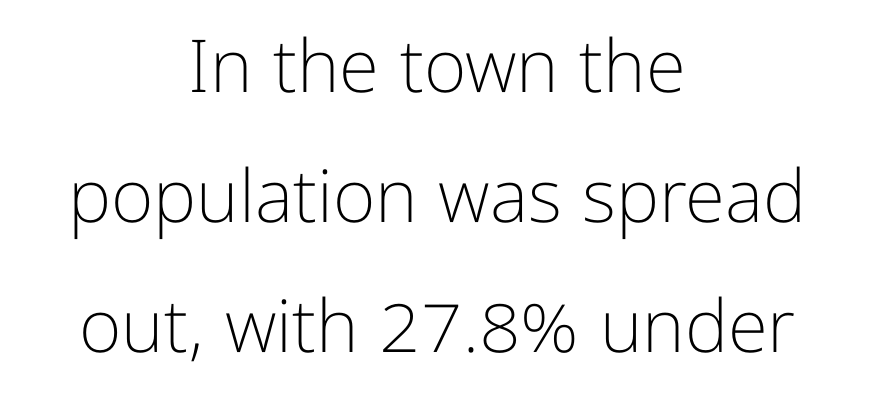
The image shows 73 px light sans-serif type, upright; set centered, line spacing 1.78x, normal letter spacing, not underlined; low stroke contrast and a medium x-height.
